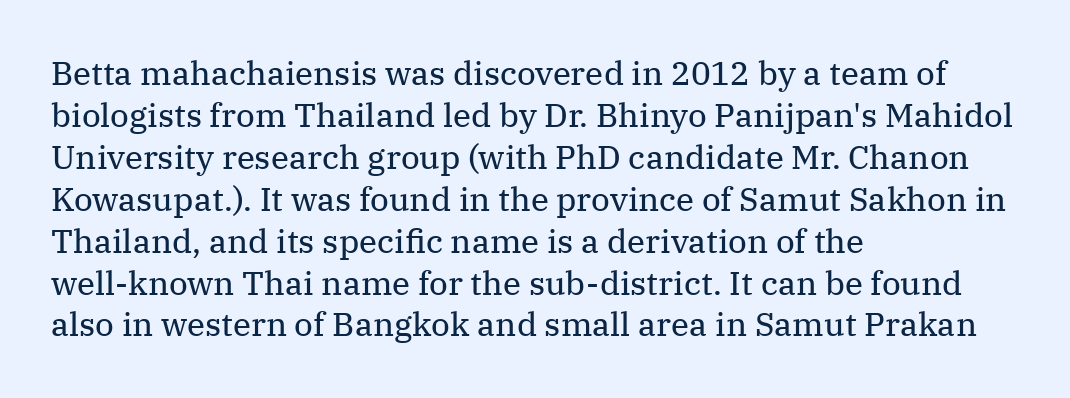
The image shows 33 px regular-weight serif type, upright; set left-aligned, normal line spacing (1.27x), normal letter spacing, not underlined; medium stroke contrast and a medium x-height.
